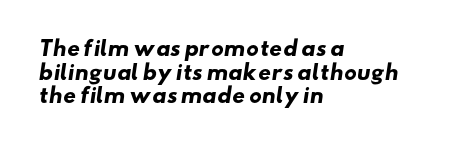
Q: Is the text bold? A: Yes.
Q: Is the text underlined? A: No.
Q: How is the paragraph aligned? A: Left-aligned.
Q: Is the spacing between letters normal or unusually wide? A: Normal.
